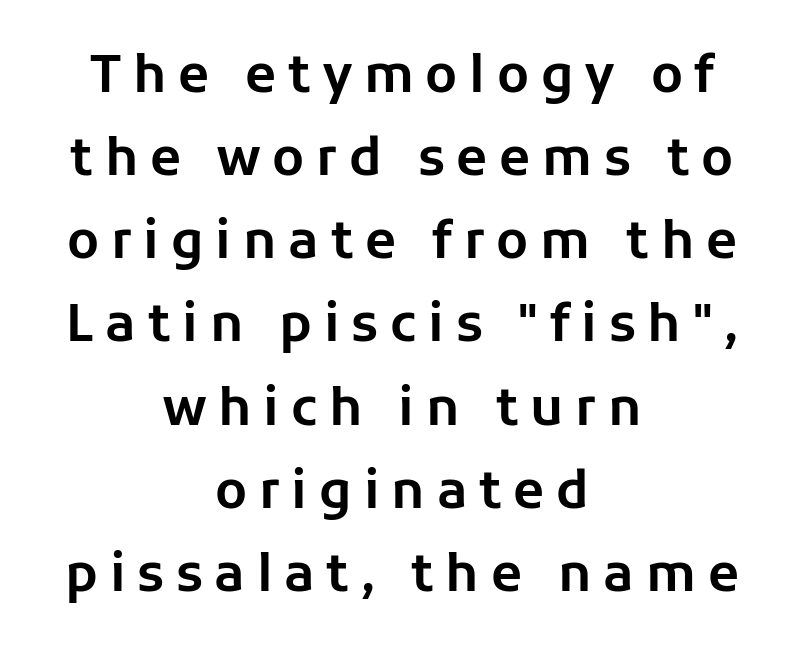
Between one letter and the next there's a generous, obvious gap. Honestly, there is no underline to notice here at all. The space between consecutive lines is moderate. Each letter keeps its own natural width here, so spacing adapts to shape.
